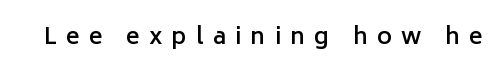
The image shows 23 px text type, upright; set unusually wide letter spacing (+0.4 em), not underlined.
